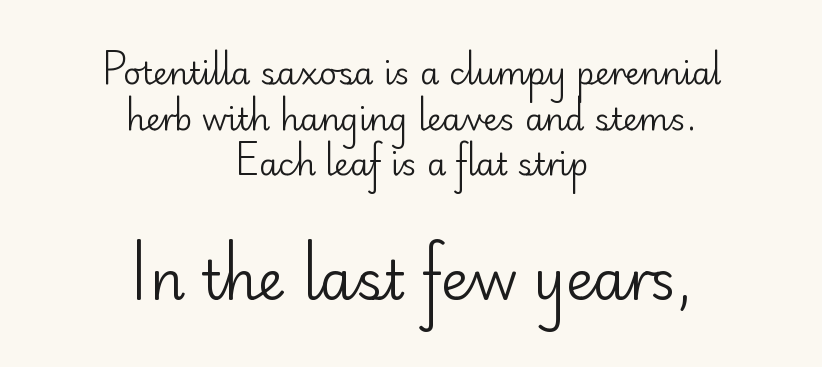
The image shows 54 px regular-weight sans-serif type, upright; set centered, normal line spacing (1.47x), normal letter spacing, not underlined; the second (bottom) block is 1.74x larger; low stroke contrast and a small x-height.
